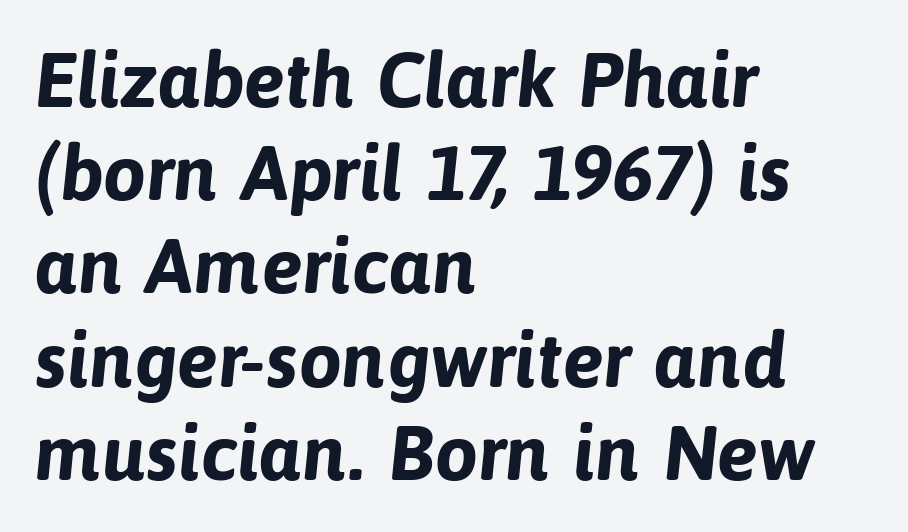
Q: Is the text bold? A: Yes.
Q: Is the typeface a serif or a sans-serif typeface? A: Sans-serif.
Q: Is the text underlined? A: No.
Q: How is the paragraph aligned? A: Left-aligned.
Q: Is the spacing between letters normal or unusually wide? A: Normal.
Q: Width (condensed, normal, or wide)? A: Normal.
Q: Stroke contrast? A: Low.
Q: x-height? A: Medium.
Q: Monospaced? A: No.
